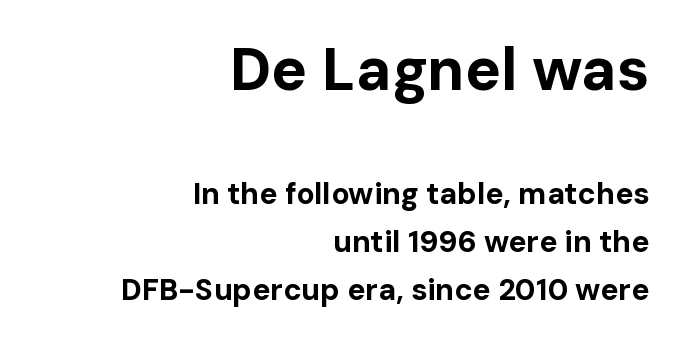
The image shows 60 px bold sans-serif type, upright; set right-aligned, normal line spacing (1.6x), normal letter spacing, not underlined; the first (top) block is 2.0x larger; low stroke contrast and a medium x-height.
